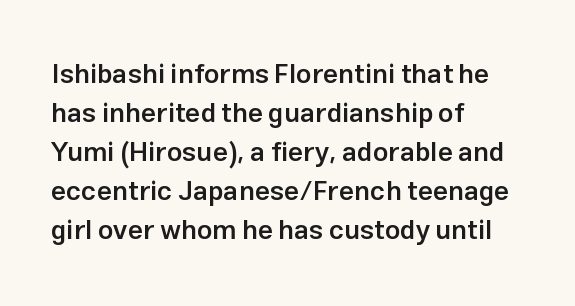
{"italic": "no", "bold": "semi", "underline": "no", "align": "left", "line_spacing": "normal", "line_spacing_ratio": 1.44, "letter_spacing": "normal", "letter_spacing_em": 0.0, "glyph_px": 27}
